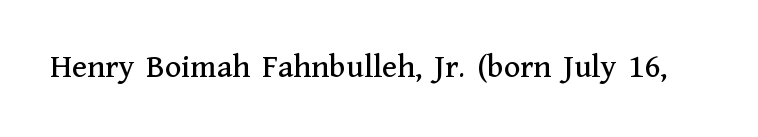
{"serif": "yes", "italic": "no", "width": "normal", "stroke_contrast": "medium", "x_height": "medium", "monospaced": "no", "underline": "no", "letter_spacing": "normal", "letter_spacing_em": 0.0, "glyph_px": 34}
